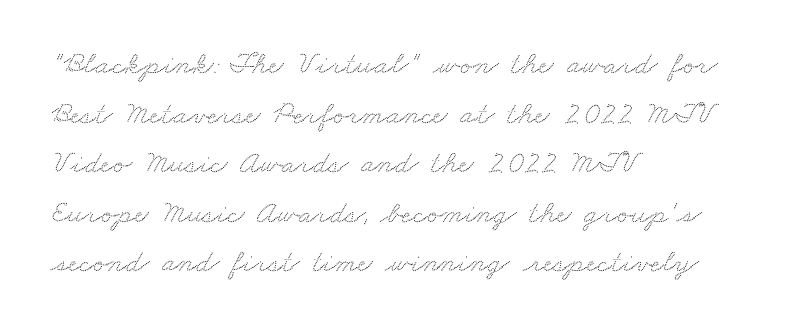
Leading matches the norm, producing a regular column. Serif or sans? Serif — the stroke terminals have little feet. This sample is left-justified, so line endings fall wherever the words run out. Note the varied advance widths — an 'i' is clearly narrower than an 'm'. Words appear dense and cohesive because spacing is normal.
